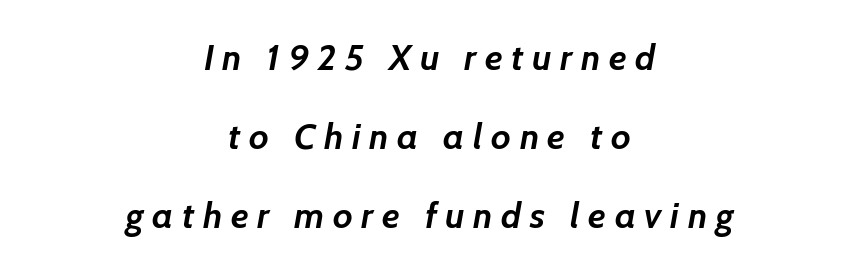
The image shows 36 px semibold type, italic (leaning right); set centered, loose line spacing (2.19x), unusually wide letter spacing (+0.24 em), not underlined; low stroke contrast and a medium x-height.
